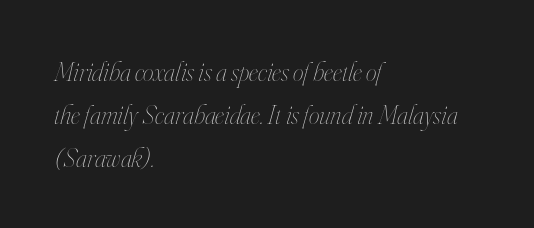
Q: Is the text bold? A: No.
Q: Is the text italic (slanted)? A: Yes, it leans right by about 16 degrees.
Q: Is the text underlined? A: No.
Q: How is the paragraph aligned? A: Left-aligned.
Q: Is the spacing between letters normal or unusually wide? A: Normal.
Q: Is the spacing between lines tight, normal or loose? A: Normal.
